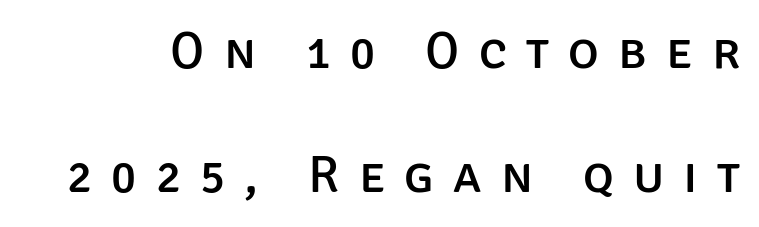
Q: Is the text italic (slanted)? A: No, it is upright.
Q: Is the typeface a serif or a sans-serif typeface? A: Sans-serif.
Q: Is the text underlined? A: No.
Q: Is the spacing between letters normal or unusually wide? A: Unusually wide.
Q: Is the spacing between lines tight, normal or loose? A: Loose.
Q: Width (condensed, normal, or wide)? A: Normal.
Q: Stroke contrast? A: Low.
Q: x-height? A: Large.
Q: Monospaced? A: No.
